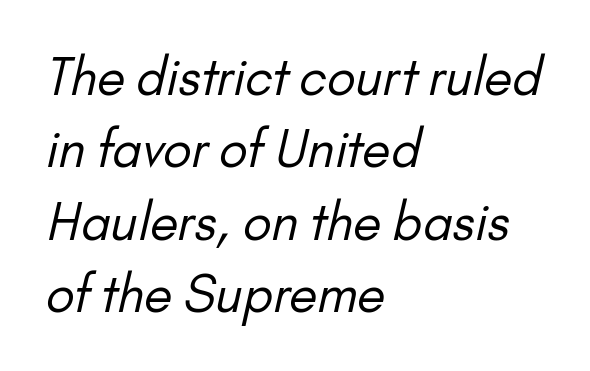
The letterforms sit at book weight or below. Characters follow at the spacing the type designer built in. The space between consecutive lines is moderate. Grotesque or geometric, the face here clearly has no serifs. Teacher's note: observe the even left margin — that is flush-left alignment. Character widths vary here, with narrow letters taking less room than wide ones.
